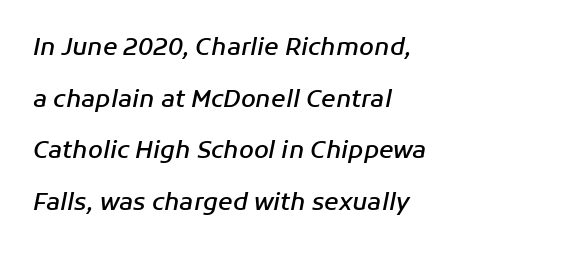
{"italic": "yes", "lean": "right", "slant_degrees": 11, "bold": "semi", "underline": "no", "align": "left", "line_spacing": "loose", "line_spacing_ratio": 2.15, "letter_spacing": "normal", "letter_spacing_em": 0.0, "glyph_px": 24}
